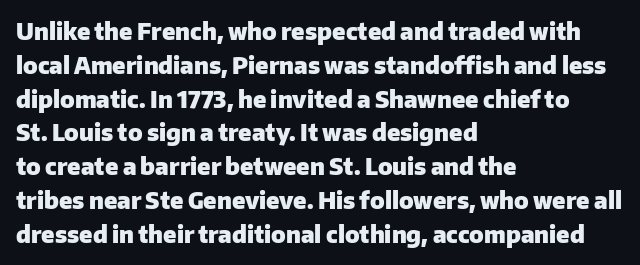
Bold? Absolutely — the strokes are thick and heavy. The setting favours the left margin, as ordinary paragraphs usually do. The font's upright variant was chosen for this text. A bare baseline throughout the passage. Vertical spacing — default.
